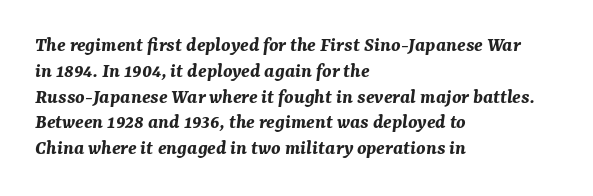
A dark, heavy texture on the line: the type is bold. Just letters on the line, the space beneath them empty. Caption: multi-line text, flush left, ragged right. There is no visible air inserted between adjacent glyphs. Does the lettering tilt? It does — this is italic.
